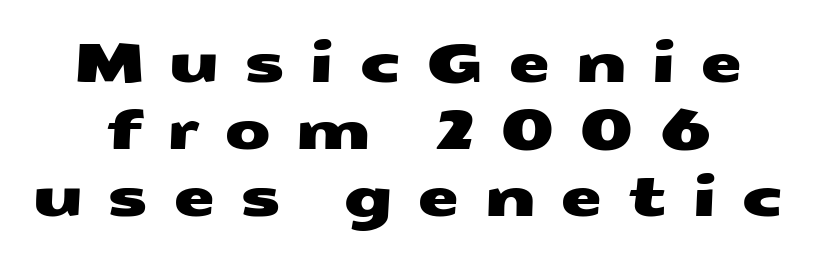
The image shows 54 px wide sans-serif type; set line spacing 1.24x, unusually wide letter spacing (+0.45 em), not underlined; medium stroke contrast and a medium x-height.
